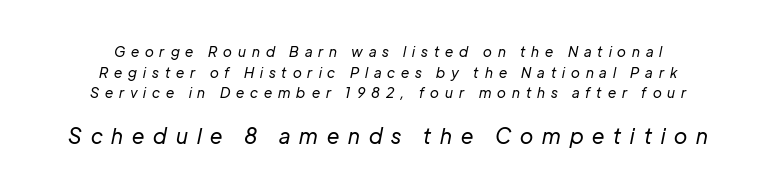
{"italic": "yes", "lean": "right", "slant_degrees": 12, "bold": "no", "underline": "no", "align": "center", "line_spacing": "normal", "line_spacing_ratio": 1.48, "letter_spacing": "wide", "letter_spacing_em": 0.43, "larger_block": "second", "size_ratio": 1.5, "glyph_px": 21}
